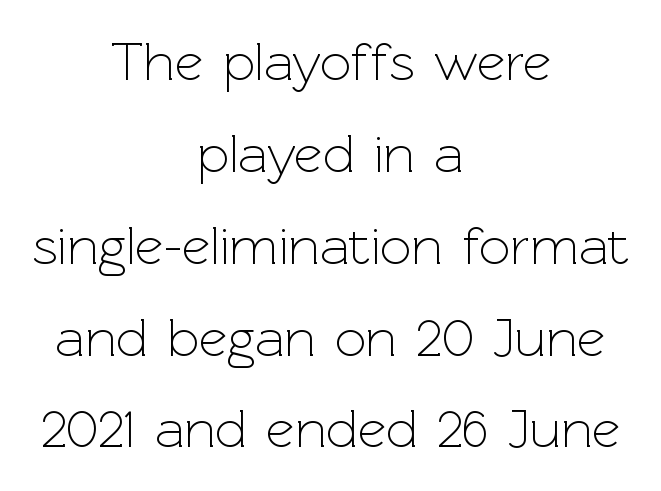
The font is comparable to plain body text, perhaps lighter. Nope, no serifs anywhere on these letters. Is this a fixed-width face? No — the glyphs have proportional, varying widths. Characters follow at the spacing the type designer built in.
